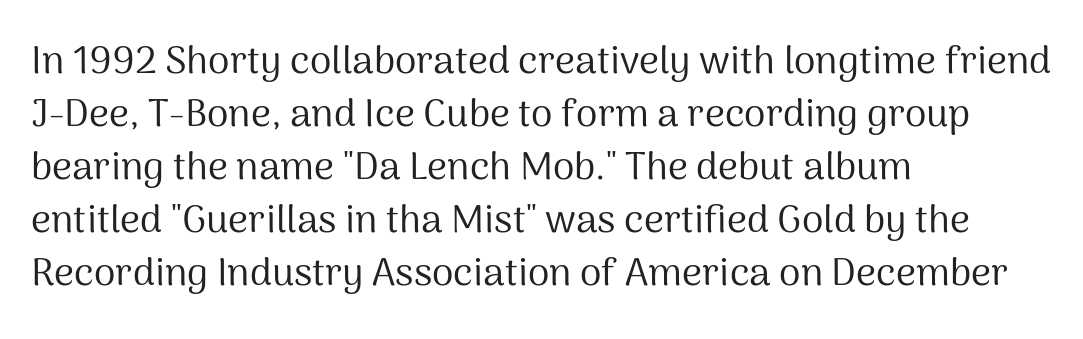
Where is the straight margin? On the left. Note the varied advance widths — an 'i' is clearly narrower than an 'm'. The passage shown has conventional tracking throughout. This is sans-serif lettering, the kind often seen on screens and signage.
